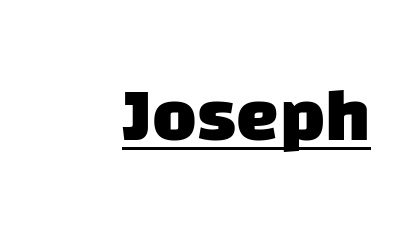
Q: Is the text bold? A: Yes.
Q: Is the typeface a serif or a sans-serif typeface? A: Sans-serif.
Q: Is the text underlined? A: Yes.
Q: Is the spacing between letters normal or unusually wide? A: Normal.
Q: Width (condensed, normal, or wide)? A: Normal.
Q: Stroke contrast? A: Low.
Q: x-height? A: Large.
Q: Monospaced? A: No.
